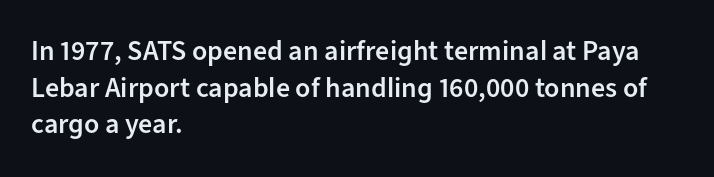
The image shows 28 px semibold sans-serif type, upright; set left-aligned, normal line spacing (1.31x), normal letter spacing, not underlined; low stroke contrast and a medium x-height.
